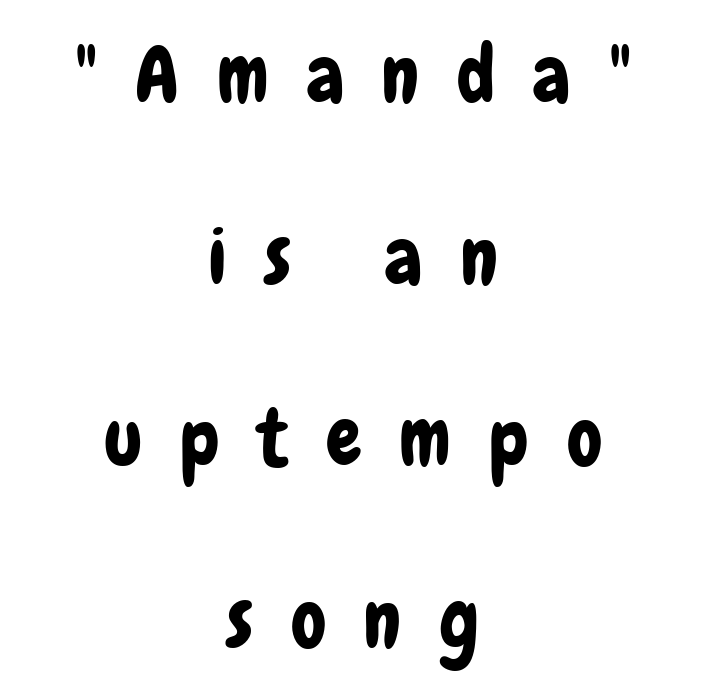
The image shows 79 px condensed sans-serif type, upright; set centered, loose line spacing (2.3x), unusually wide letter spacing (+0.48 em), not underlined; low stroke contrast and a medium x-height.
